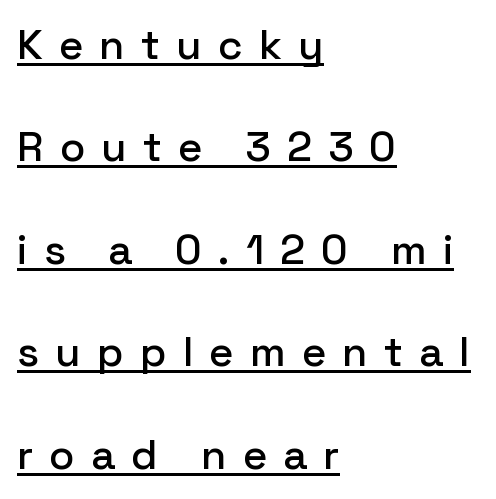
Q: Is the text italic (slanted)? A: No, it is upright.
Q: Is the typeface a serif or a sans-serif typeface? A: Sans-serif.
Q: Is the text underlined? A: Yes.
Q: How is the paragraph aligned? A: Left-aligned.
Q: Is the spacing between letters normal or unusually wide? A: Unusually wide.
Q: Is the spacing between lines tight, normal or loose? A: Loose.
Q: Width (condensed, normal, or wide)? A: Normal.
Q: Stroke contrast? A: Low.
Q: x-height? A: Medium.
Q: Monospaced? A: No.
